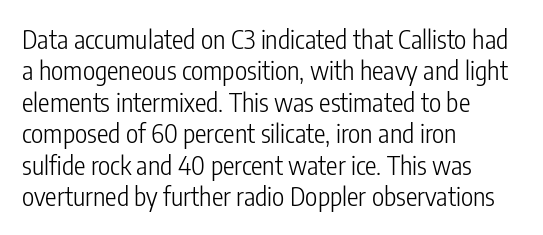
Q: Is the text bold? A: No.
Q: Is the text italic (slanted)? A: No, it is upright.
Q: Is the text underlined? A: No.
Q: How is the paragraph aligned? A: Left-aligned.
Q: Is the spacing between letters normal or unusually wide? A: Normal.
